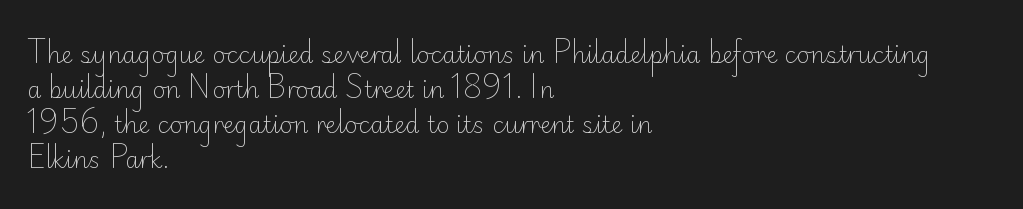
Q: Is the text bold? A: No.
Q: Is the text italic (slanted)? A: No, it is upright.
Q: Is the text underlined? A: No.
Q: How is the paragraph aligned? A: Left-aligned.
Q: Is the spacing between letters normal or unusually wide? A: Normal.
Q: Is the spacing between lines tight, normal or loose? A: Normal.
